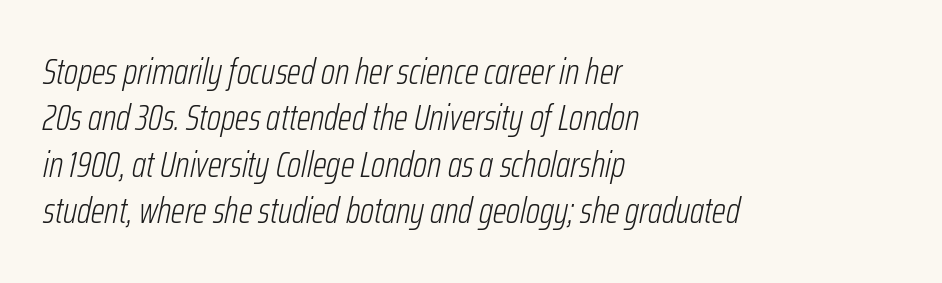
The weight tops out at a normal text grade. The lines in this sample share a left origin and differ only in where they stop. These lines were composed using italics. Check the space under the baseline: it is left empty. Think of a printed novel: that variable character pitch is what you see here. Line spacing here is normal.
